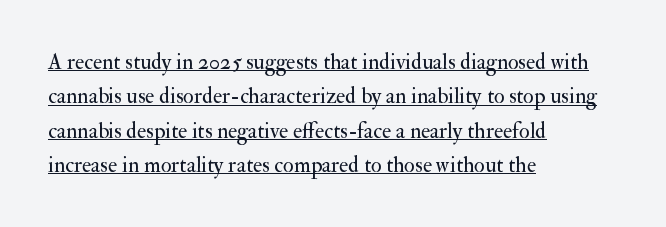
Characters remain perfectly vertical along every line. Does the copy run flush right? No — it runs flush left. These characters rest on top of a visible drawn line. Baseline-to-baseline distance is the conventional proportion of letter height. Standard letterfit; no display-style spreading of the glyphs.
